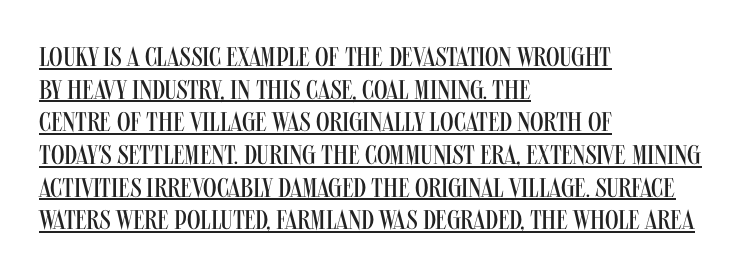
Q: Is the text bold? A: No.
Q: Is the text italic (slanted)? A: No, it is upright.
Q: Is the text underlined? A: Yes.
Q: How is the paragraph aligned? A: Left-aligned.
Q: Is the spacing between letters normal or unusually wide? A: Normal.
